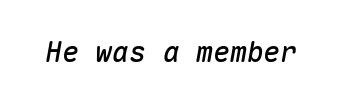
The image shows 28 px text type, italic (leaning right), monospaced; set normal letter spacing, not underlined; medium stroke contrast and a medium x-height.
